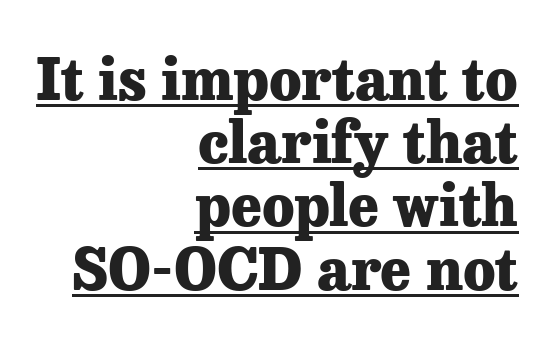
The image shows 58 px heavy serif type, upright; set right-aligned, tight line spacing (1.09x), normal letter spacing, underlined; low stroke contrast and a medium x-height.
